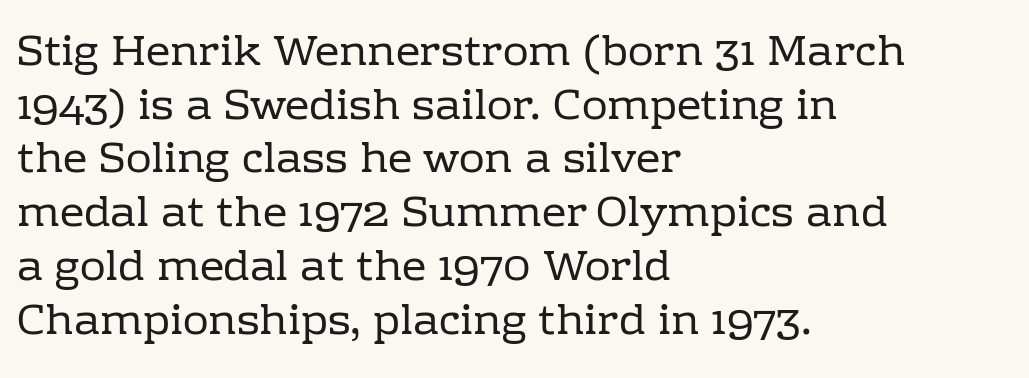
The image shows 43 px regular-weight serif type, upright; set left-aligned, normal line spacing (1.25x), normal letter spacing, not underlined; low stroke contrast and a medium x-height.
